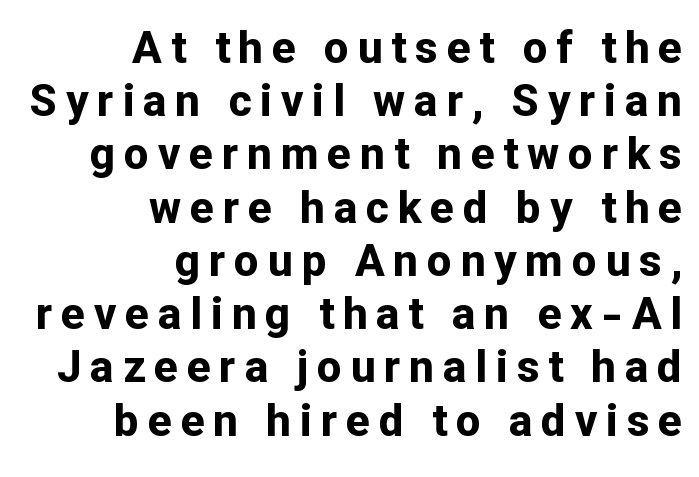
Words appear elongated and porous because spacing is wide. Pretty heavy lettering here — definitely bold. Casual observation: everything's shoved over to the right. The gap between lines stays unmarked. Is this a sans? Yes — the strokes have no serifs.
